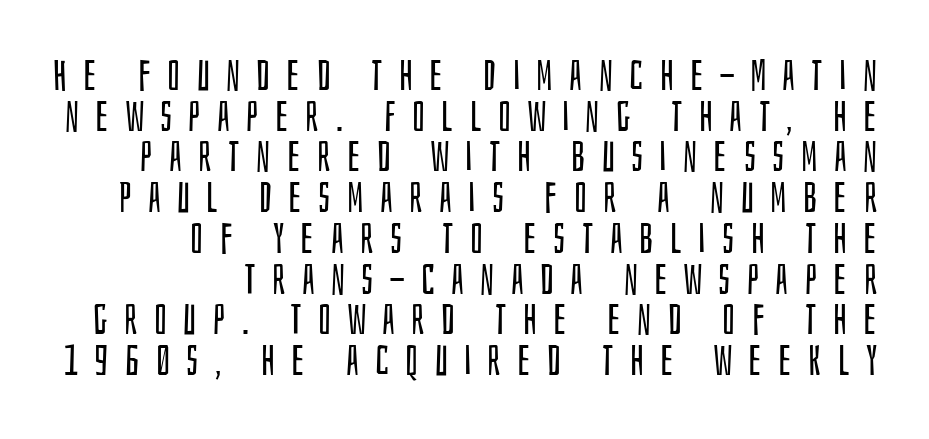
The image shows 42 px regular-weight, condensed sans-serif type, upright; set right-aligned, tight line spacing (0.97x), unusually wide letter spacing (+0.39 em), not underlined; low stroke contrast and a large x-height.
